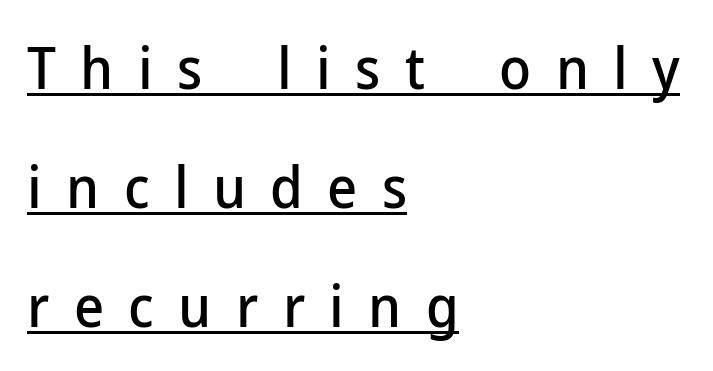
The image shows 58 px sans-serif type, upright; set left-aligned, loose line spacing (2.05x), unusually wide letter spacing (+0.42 em), underlined; low stroke contrast and a medium x-height.
